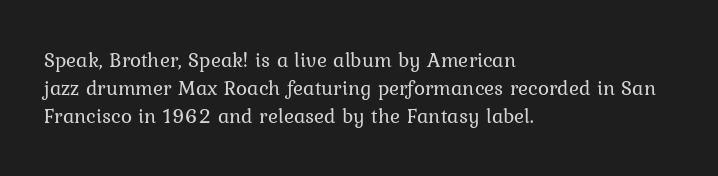
Q: Is the text bold? A: No.
Q: Is the text italic (slanted)? A: No, it is upright.
Q: Is the text underlined? A: No.
Q: How is the paragraph aligned? A: Left-aligned.
Q: Is the spacing between letters normal or unusually wide? A: Normal.
Q: Is the spacing between lines tight, normal or loose? A: Normal.
